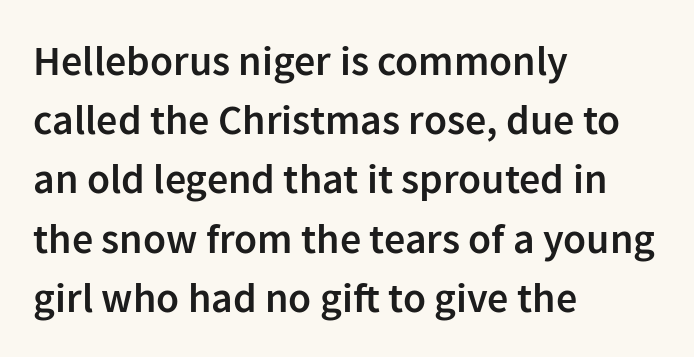
The rendering shows plain stroke endings on the letterforms — a sans-serif design. Reading down the column, the eye jumps a familiar distance to each next line. This sample has the flowing, uneven cadence of proportional lettering. Caption: multi-line text, flush left, ragged right. This sample uses an upright cut, with every glyph sitting square on the baseline. The area under the type is left untouched.
